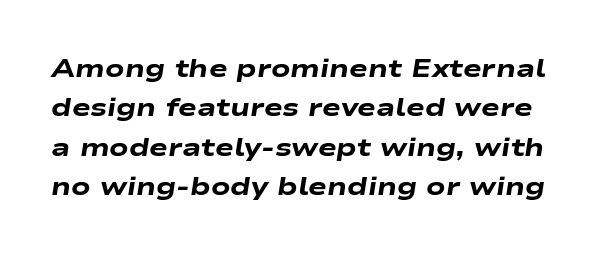
The image shows 25 px bold type, italic (leaning right); set normal line spacing (1.58x), normal letter spacing, not underlined.
